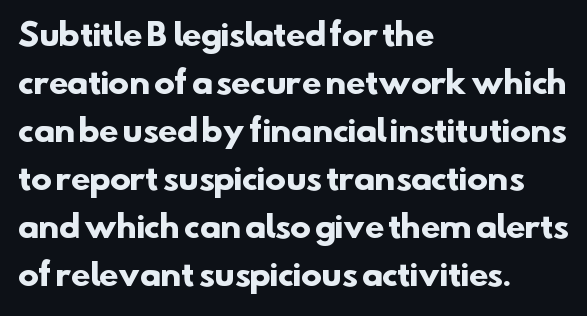
What stands out about the letter spacing? Nothing — it is the standard amount. No word sits above an underline. Each letter keeps its own natural width here, so spacing adapts to shape. Students, observe: this is what conventionally led text looks like. The letters carry no serifs — their stems end cleanly without finishing strokes.
